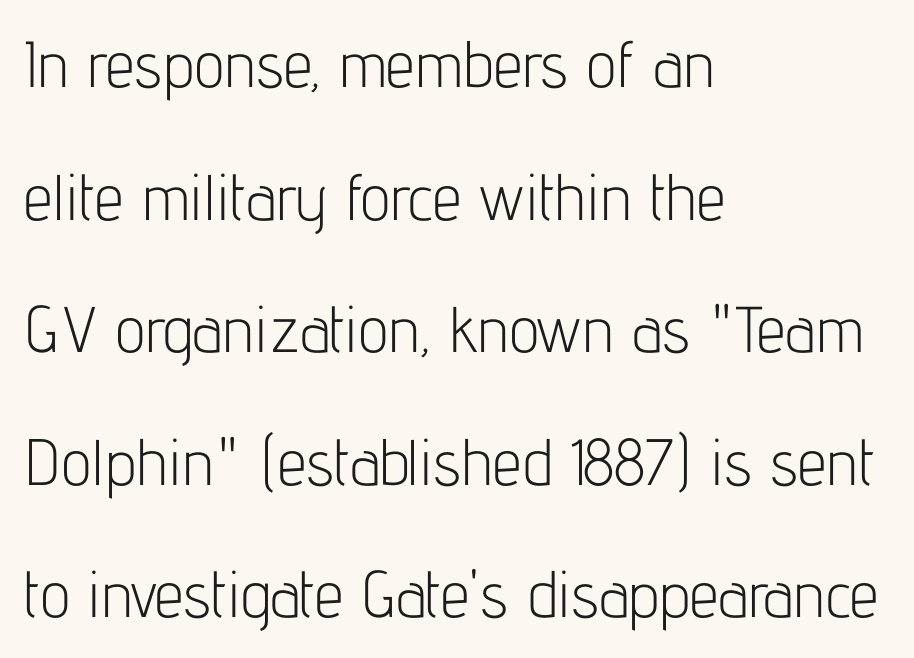
The image shows 65 px light, condensed sans-serif type, upright; set left-aligned, loose line spacing (2.04x), normal letter spacing, not underlined; low stroke contrast and a medium x-height.
